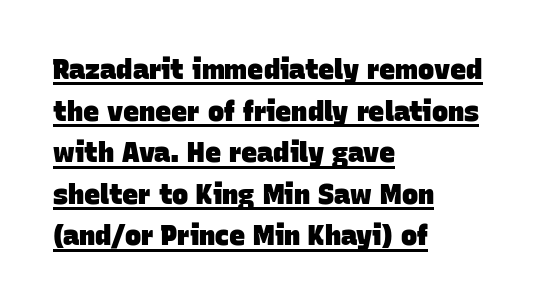
Q: Is the text bold? A: Yes.
Q: Is the text underlined? A: Yes.
Q: How is the paragraph aligned? A: Left-aligned.
Q: Is the spacing between letters normal or unusually wide? A: Normal.
Q: Is the spacing between lines tight, normal or loose? A: Normal.
